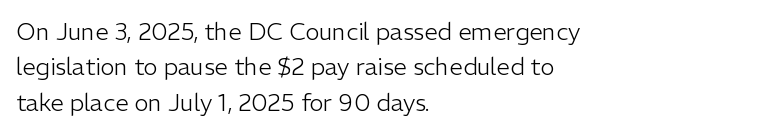
{"italic": "no", "bold": "no", "underline": "no", "align": "left", "line_spacing": "normal", "line_spacing_ratio": 1.47, "letter_spacing": "normal", "letter_spacing_em": 0.0, "glyph_px": 24}
